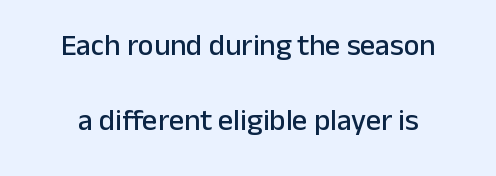
{"serif": "no", "italic": "no", "width": "normal", "stroke_contrast": "low", "x_height": "medium", "monospaced": "no", "underline": "no", "align": "center", "line_spacing": "loose", "line_spacing_ratio": 2.49, "letter_spacing": "normal", "letter_spacing_em": 0.0, "glyph_px": 30}
